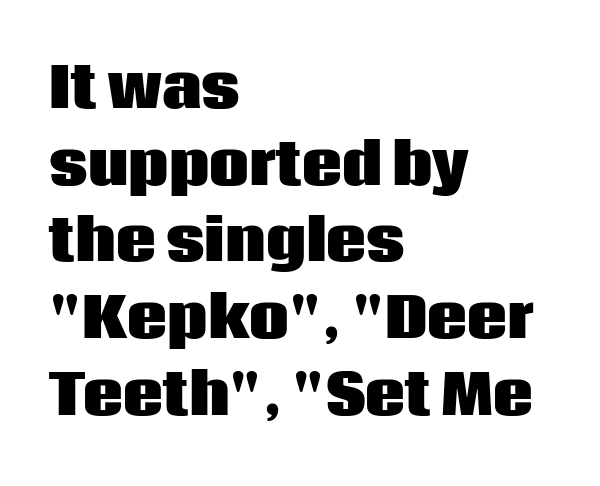
The image shows 56 px heavy sans-serif type, upright; set left-aligned, normal line spacing (1.37x), normal letter spacing, not underlined; low stroke contrast and a large x-height.
